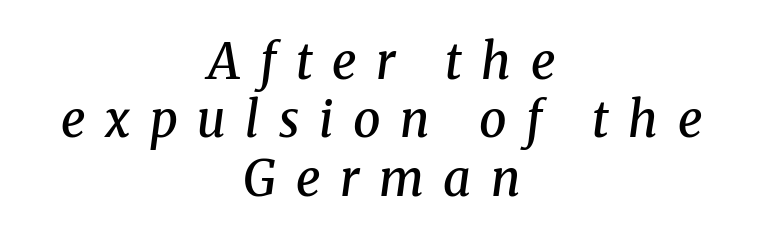
The image shows 49 px semibold serif type, italic (leaning right); set centered, line spacing 1.19x, unusually wide letter spacing (+0.4 em), not underlined; medium stroke contrast and a medium x-height.
